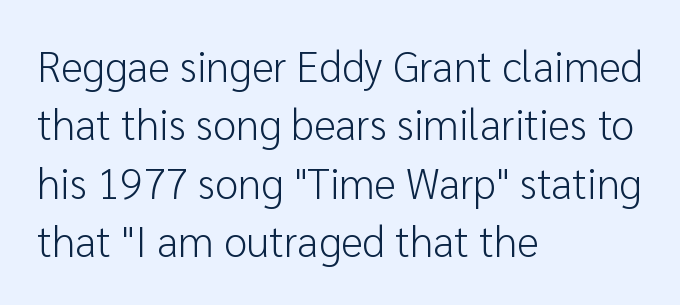
The image shows 42 px light sans-serif type, upright; set left-aligned, normal line spacing (1.39x), normal letter spacing, not underlined; low stroke contrast and a medium x-height.
